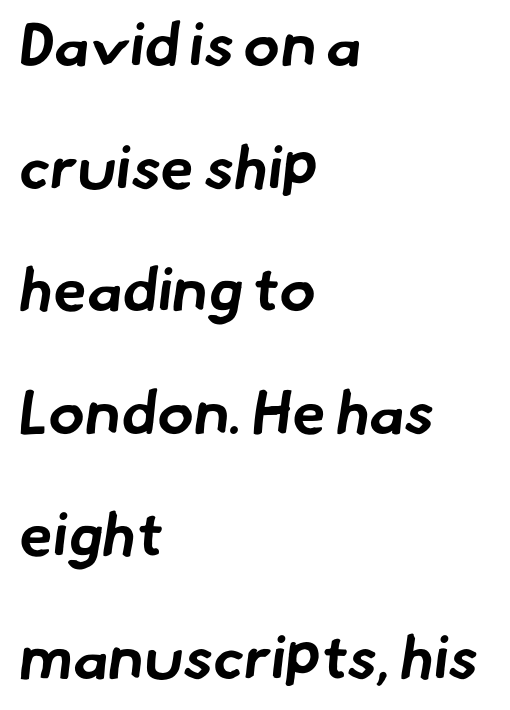
Q: Is the text bold? A: Yes.
Q: Is the typeface a serif or a sans-serif typeface? A: Sans-serif.
Q: Is the text underlined? A: No.
Q: How is the paragraph aligned? A: Left-aligned.
Q: Is the spacing between letters normal or unusually wide? A: Normal.
Q: Is the spacing between lines tight, normal or loose? A: Loose.
Q: Width (condensed, normal, or wide)? A: Normal.
Q: Stroke contrast? A: Low.
Q: x-height? A: Small.
Q: Monospaced? A: No.
